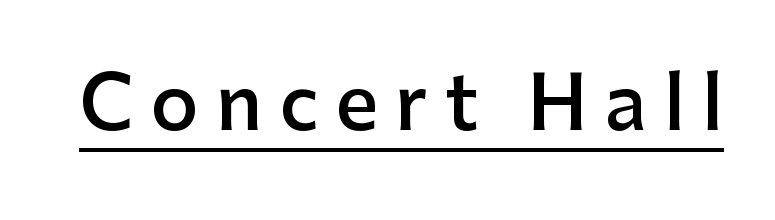
The letters advance in unequal steps, a hallmark of proportional type. Words appear elongated and porous because spacing is wide. Students, observe the line beneath the letters — that is underlining. The axis of the letterforms is exactly vertical. Firm but not heavy-handed strokes: this text is semibold.
